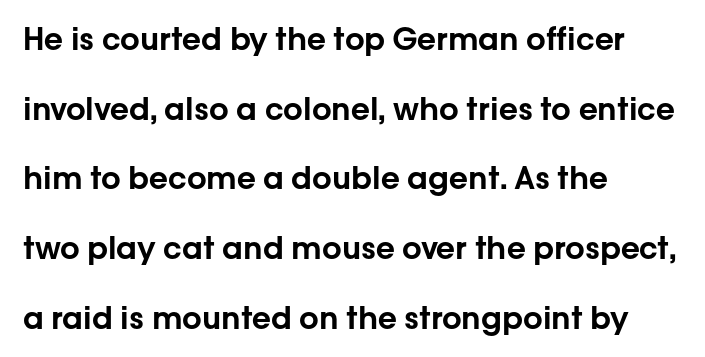
The image shows 31 px sans-serif type, upright; set left-aligned, loose line spacing (2.25x), normal letter spacing, not underlined; low stroke contrast and a medium x-height.
